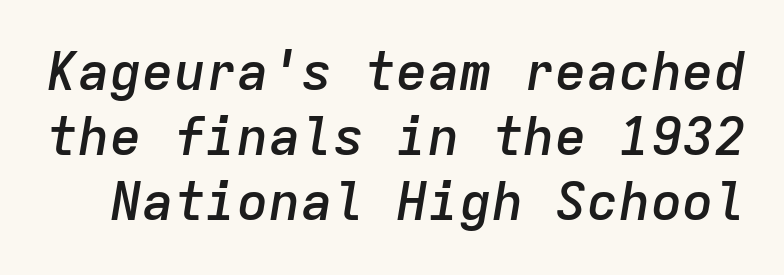
The rendering keeps characters at their native spacing. A bit beefed up — I'd call it semibold rather than bold. The specimen reads as italic at a glance. Note the uniform advance width — an 'i' takes as much space as an 'm'. Decoration check: the copy has no underline.
